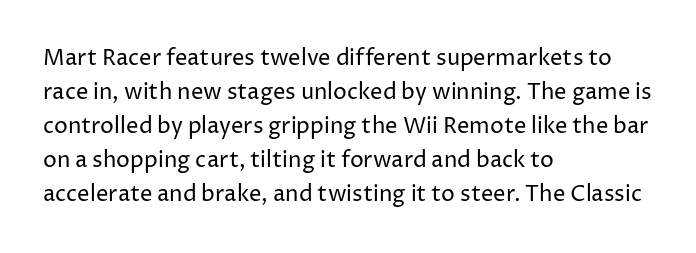
Q: Is the text bold? A: No.
Q: Is the text italic (slanted)? A: No, it is upright.
Q: Is the text underlined? A: No.
Q: How is the paragraph aligned? A: Left-aligned.
Q: Is the spacing between letters normal or unusually wide? A: Normal.
Q: Is the spacing between lines tight, normal or loose? A: Normal.
